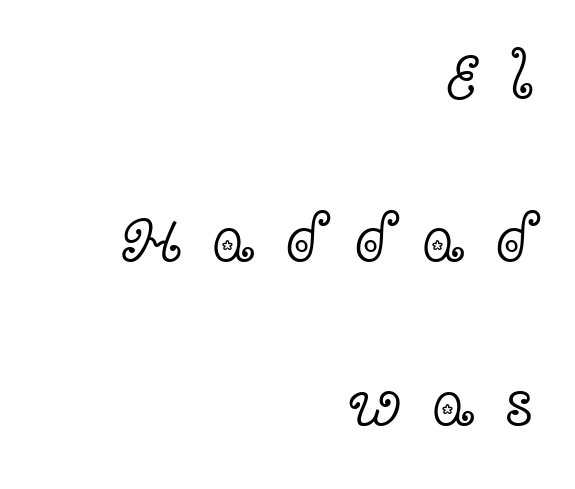
Q: Is the text bold? A: No.
Q: Is the text italic (slanted)? A: Yes.
Q: Is the typeface a serif or a sans-serif typeface? A: Serif.
Q: Is the text underlined? A: No.
Q: How is the paragraph aligned? A: Right-aligned.
Q: Is the spacing between letters normal or unusually wide? A: Unusually wide.
Q: Is the spacing between lines tight, normal or loose? A: Loose.
Q: Width (condensed, normal, or wide)? A: Wide.
Q: x-height? A: Medium.
Q: Monospaced? A: No.
